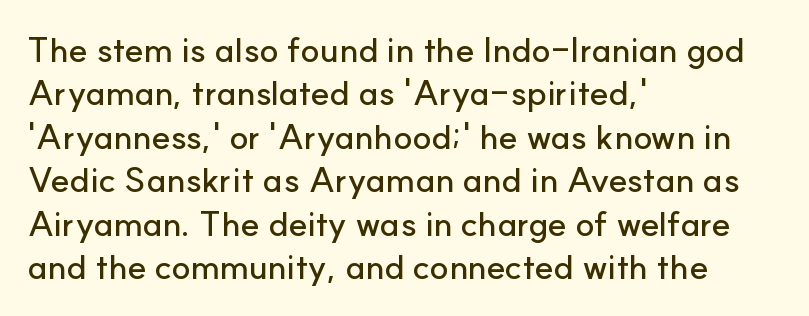
A bare baseline throughout the passage. Compared with typical body copy, the letter spacing here is the same. The lines in this sample share a left origin and differ only in where they stop. Ordinary non-slanted type is in use. Note the varied advance widths — an 'i' is clearly narrower than an 'm'.
